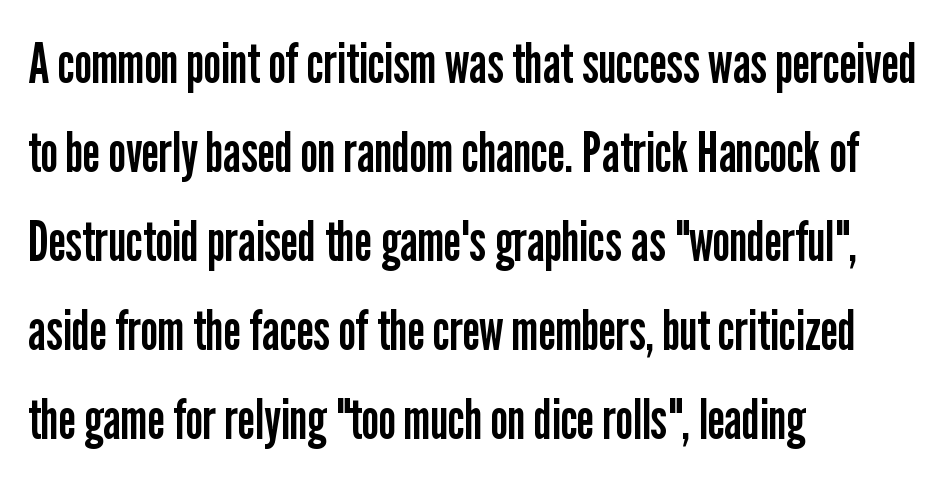
{"serif": "no", "italic": "no", "bold": "no", "weight": "regular", "width": "condensed", "stroke_contrast": "low", "x_height": "medium", "monospaced": "no", "underline": "no", "align": "left", "line_spacing": "normal", "line_spacing_ratio": 1.59, "letter_spacing": "normal", "letter_spacing_em": 0.0, "glyph_px": 56}
